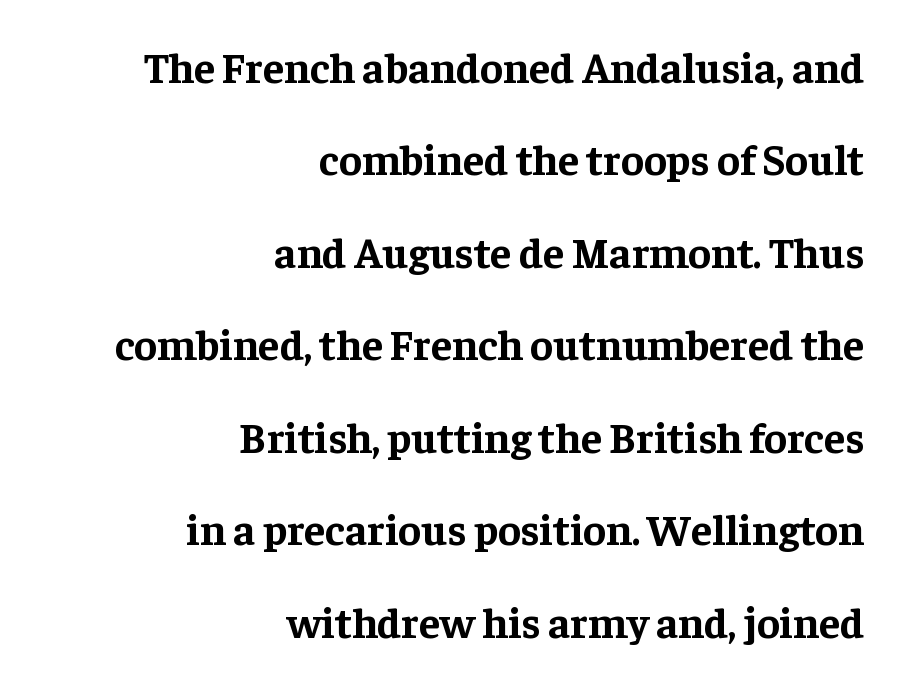
Clear beneath every line of the passage. Characters remain perfectly vertical along every line. This sample trades compactness for vertical openness between lines. The rendering uses a bold face; every stroke is thick and dark. Proportional: the letters do not fall into vertical columns. The ragged edge is on the left, which tells us the setting is flush right.
